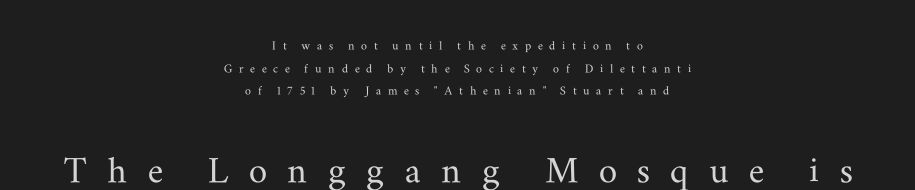
The image shows 46 px wide serif type, upright; set centered, normal line spacing (1.51x), unusually wide letter spacing (+0.44 em), not underlined; the second (bottom) block is 3.07x larger; medium stroke contrast and a small x-height.
